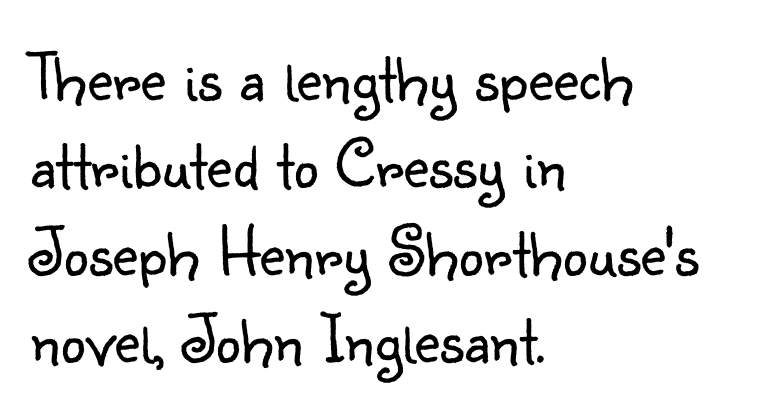
The image shows 70 px light sans-serif type, upright; set left-aligned, normal line spacing (1.25x), normal letter spacing, not underlined; low stroke contrast and a small x-height.
